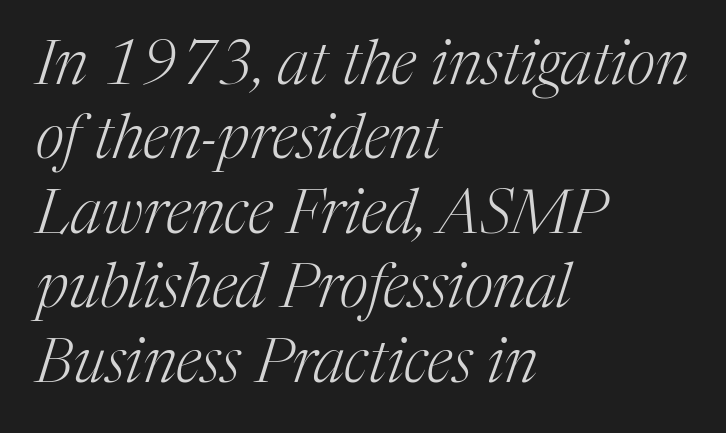
Q: Is the text bold? A: No.
Q: Is the text italic (slanted)? A: Yes, it leans right by about 17 degrees.
Q: Is the typeface a serif or a sans-serif typeface? A: Serif.
Q: Is the text underlined? A: No.
Q: How is the paragraph aligned? A: Left-aligned.
Q: Is the spacing between letters normal or unusually wide? A: Normal.
Q: Width (condensed, normal, or wide)? A: Normal.
Q: Stroke contrast? A: Medium.
Q: x-height? A: Medium.
Q: Monospaced? A: No.
